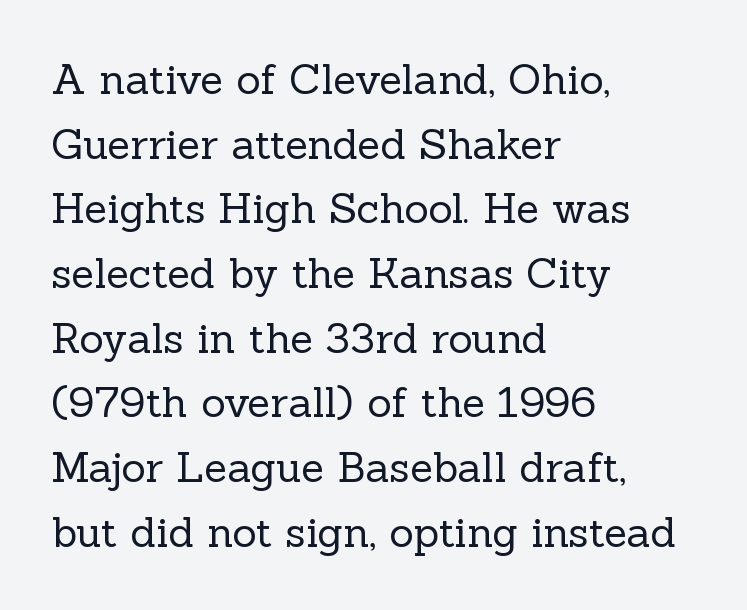
{"serif": "yes", "italic": "no", "bold": "no", "weight": "regular", "width": "normal", "x_height": "medium", "monospaced": "no", "underline": "no", "align": "left", "line_spacing": "normal", "line_spacing_ratio": 1.54, "letter_spacing": "normal", "letter_spacing_em": 0.0, "glyph_px": 42}
